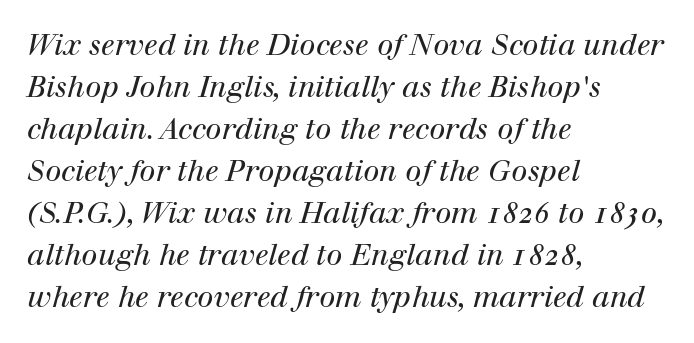
{"serif": "yes", "italic": "yes", "lean": "right", "slant_degrees": 12, "bold": "no", "weight": "regular", "width": "normal", "stroke_contrast": "high", "x_height": "medium", "monospaced": "no", "underline": "no", "align": "left", "line_spacing": "normal", "line_spacing_ratio": 1.45, "letter_spacing": "normal", "letter_spacing_em": 0.0, "glyph_px": 29}
